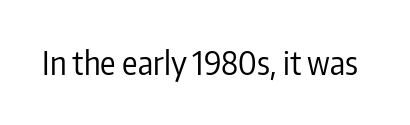
Here the designer chose a conventional face with non-uniform glyph widths. Is the stroke heavy? The answer is a plain regular-or-lighter. The tracking reads as untouched default to a designer's eye. The designer went with a sans here, leaving each stem footless.
